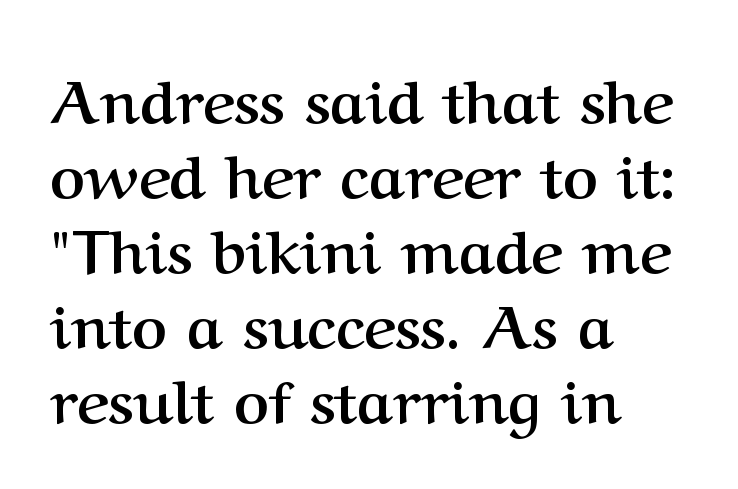
Q: Is the text bold? A: Yes.
Q: Is the text italic (slanted)? A: No, it is upright.
Q: Is the typeface a serif or a sans-serif typeface? A: Serif.
Q: Is the text underlined? A: No.
Q: How is the paragraph aligned? A: Left-aligned.
Q: Is the spacing between letters normal or unusually wide? A: Normal.
Q: Is the spacing between lines tight, normal or loose? A: Normal.
Q: Width (condensed, normal, or wide)? A: Normal.
Q: Stroke contrast? A: Medium.
Q: x-height? A: Medium.
Q: Monospaced? A: No.
